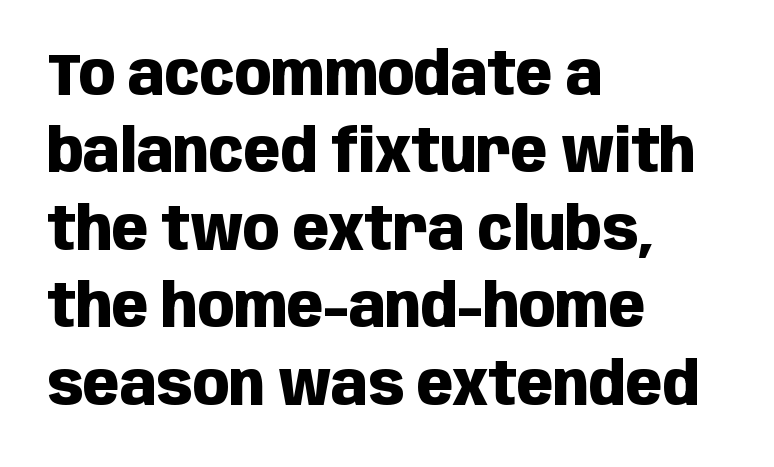
{"serif": "no", "italic": "no", "bold": "yes", "weight": "heavy", "width": "condensed", "stroke_contrast": "low", "x_height": "large", "monospaced": "no", "underline": "no", "align": "left", "line_spacing": "normal", "line_spacing_ratio": 1.29, "letter_spacing": "normal", "letter_spacing_em": 0.0, "glyph_px": 60}
